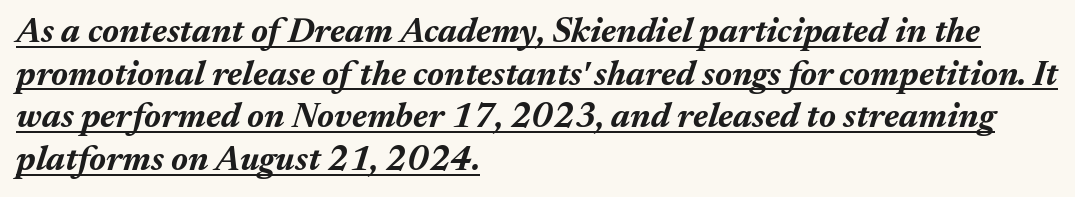
A typesetter would call this proportional, since set widths differ per character. Does a line run under the words? Yes, clearly. You'd pick this weight for a headline — it's a proper bold. The ragged edge is on the right, which tells us the setting is flush left. Observe the ordinary spacing: letters are neighbours, not strangers. The glyphs look as if they've been sheared to an angle.
